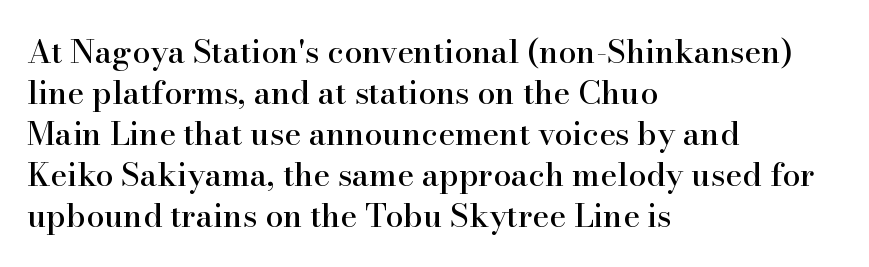
Q: Is the text italic (slanted)? A: No, it is upright.
Q: Is the typeface a serif or a sans-serif typeface? A: Serif.
Q: Is the text underlined? A: No.
Q: How is the paragraph aligned? A: Left-aligned.
Q: Is the spacing between letters normal or unusually wide? A: Normal.
Q: Is the spacing between lines tight, normal or loose? A: Normal.
Q: Width (condensed, normal, or wide)? A: Normal.
Q: Stroke contrast? A: High.
Q: x-height? A: Small.
Q: Monospaced? A: No.
